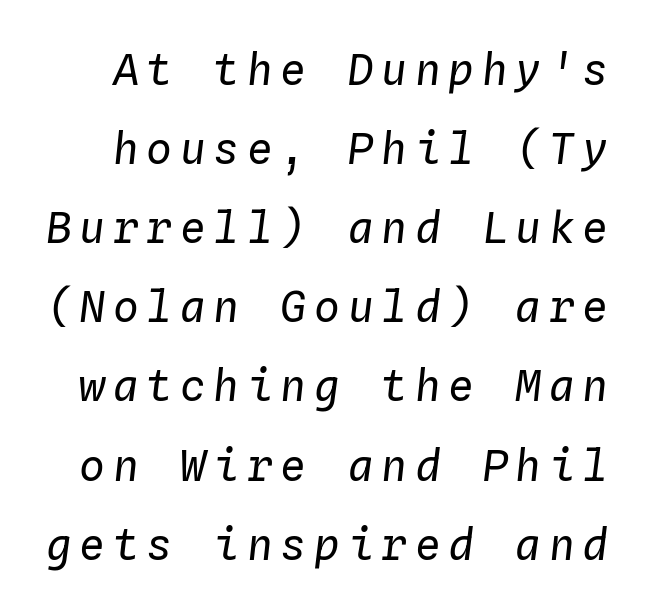
{"italic": "yes", "lean": "right", "slant_degrees": 4, "bold": "no", "weight": "regular", "width": "normal", "stroke_contrast": "low", "x_height": "medium", "monospaced": "yes", "underline": "no", "line_spacing_ratio": 1.84, "glyph_px": 43}
